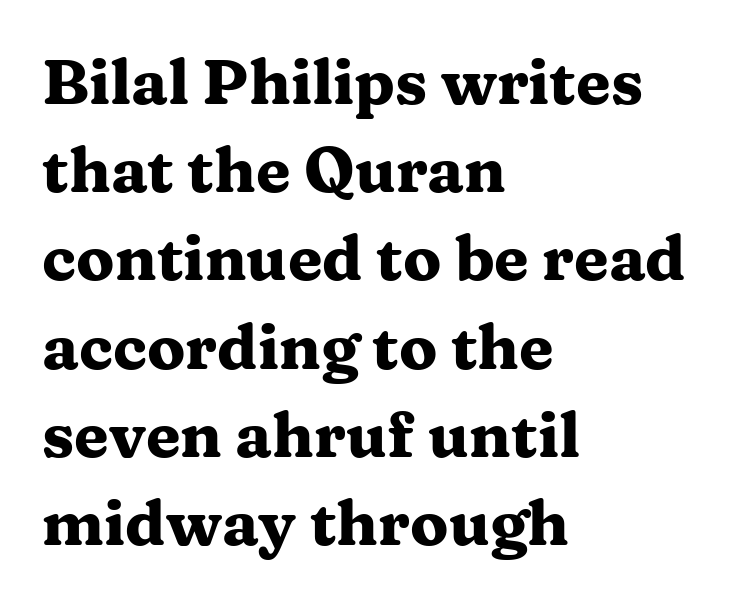
{"serif": "yes", "italic": "no", "bold": "yes", "weight": "heavy", "width": "wide", "stroke_contrast": "medium", "x_height": "medium", "monospaced": "no", "underline": "no", "align": "left", "line_spacing": "normal", "line_spacing_ratio": 1.4, "letter_spacing": "normal", "letter_spacing_em": 0.0, "glyph_px": 63}
